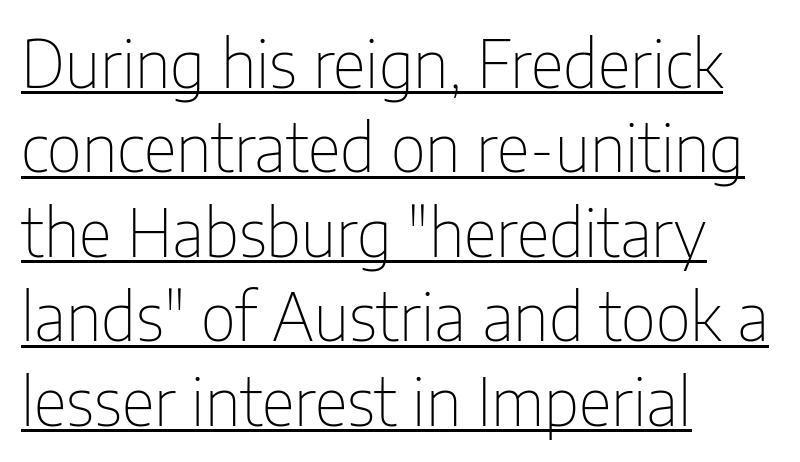
Q: Is the text bold? A: No.
Q: Is the text italic (slanted)? A: No, it is upright.
Q: Is the typeface a serif or a sans-serif typeface? A: Sans-serif.
Q: Is the text underlined? A: Yes.
Q: How is the paragraph aligned? A: Left-aligned.
Q: Is the spacing between letters normal or unusually wide? A: Normal.
Q: Is the spacing between lines tight, normal or loose? A: Normal.
Q: Width (condensed, normal, or wide)? A: Condensed.
Q: Stroke contrast? A: Low.
Q: x-height? A: Medium.
Q: Monospaced? A: No.
